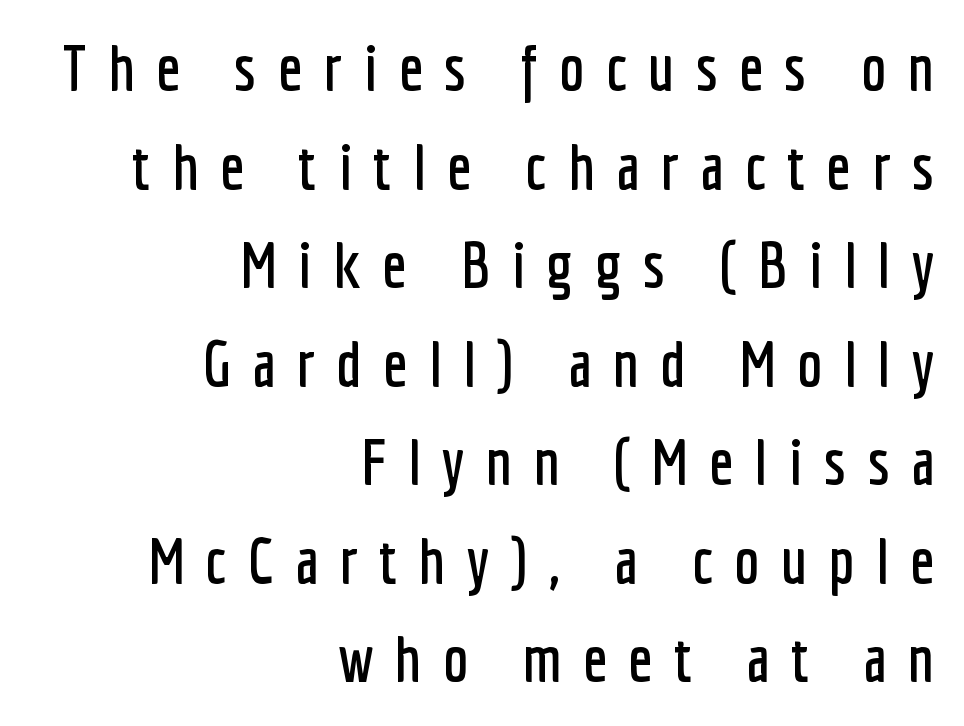
{"serif": "no", "italic": "no", "width": "condensed", "stroke_contrast": "low", "x_height": "medium", "monospaced": "no", "underline": "no", "align": "right", "line_spacing": "normal", "line_spacing_ratio": 1.54, "letter_spacing": "wide", "letter_spacing_em": 0.33, "glyph_px": 64}
